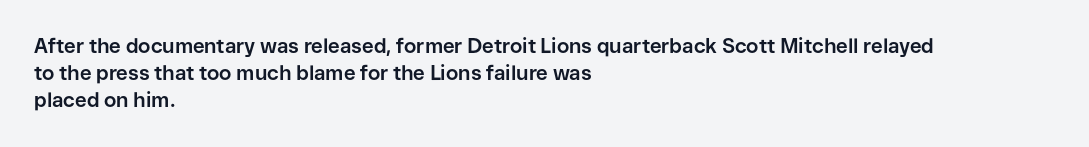
Q: Is the text bold? A: Yes.
Q: Is the text italic (slanted)? A: No, it is upright.
Q: Is the text underlined? A: No.
Q: How is the paragraph aligned? A: Left-aligned.
Q: Is the spacing between letters normal or unusually wide? A: Normal.
Q: Is the spacing between lines tight, normal or loose? A: Normal.
